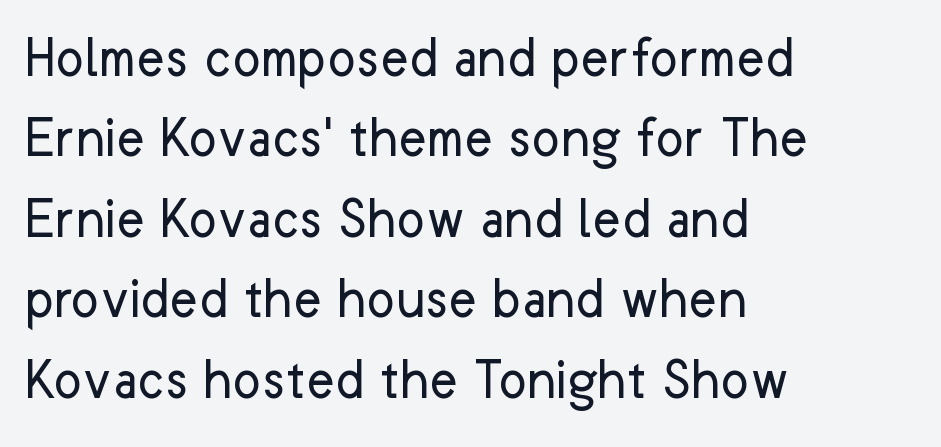
Q: Is the text bold? A: No.
Q: Is the text italic (slanted)? A: No, it is upright.
Q: Is the typeface a serif or a sans-serif typeface? A: Sans-serif.
Q: Is the text underlined? A: No.
Q: How is the paragraph aligned? A: Left-aligned.
Q: Is the spacing between letters normal or unusually wide? A: Normal.
Q: Is the spacing between lines tight, normal or loose? A: Normal.
Q: Width (condensed, normal, or wide)? A: Normal.
Q: Stroke contrast? A: Low.
Q: x-height? A: Medium.
Q: Monospaced? A: No.
